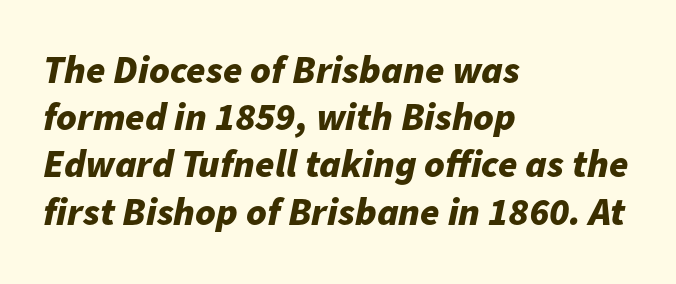
Q: Is the text bold? A: Yes.
Q: Is the text italic (slanted)? A: Yes, it leans right by about 11 degrees.
Q: Is the text underlined? A: No.
Q: How is the paragraph aligned? A: Left-aligned.
Q: Is the spacing between letters normal or unusually wide? A: Normal.
Q: Width (condensed, normal, or wide)? A: Normal.
Q: Stroke contrast? A: Low.
Q: x-height? A: Medium.
Q: Monospaced? A: No.
